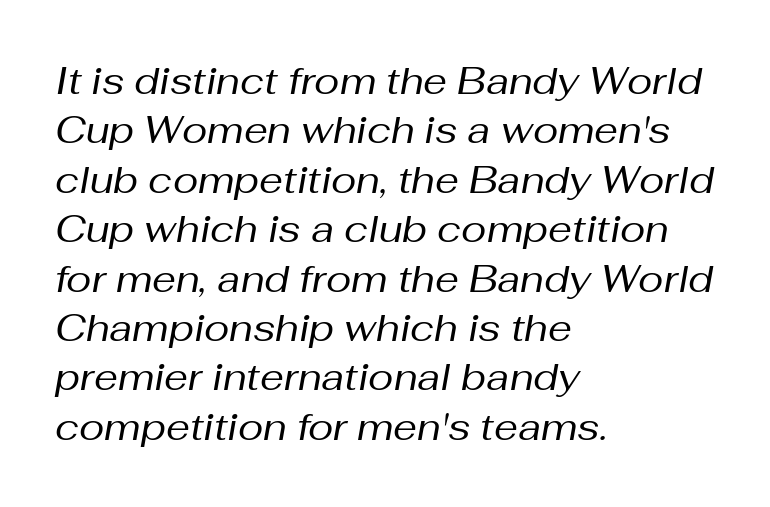
A typesetter would call this proportional, since set widths differ per character. The face looks like a standard text weight, possibly lighter. Notice how the passage keeps a crisp vertical edge on the left only. The glyphs look as if they've been sheared to an angle. The block of text has a typical density, with ordinary space between rows.
